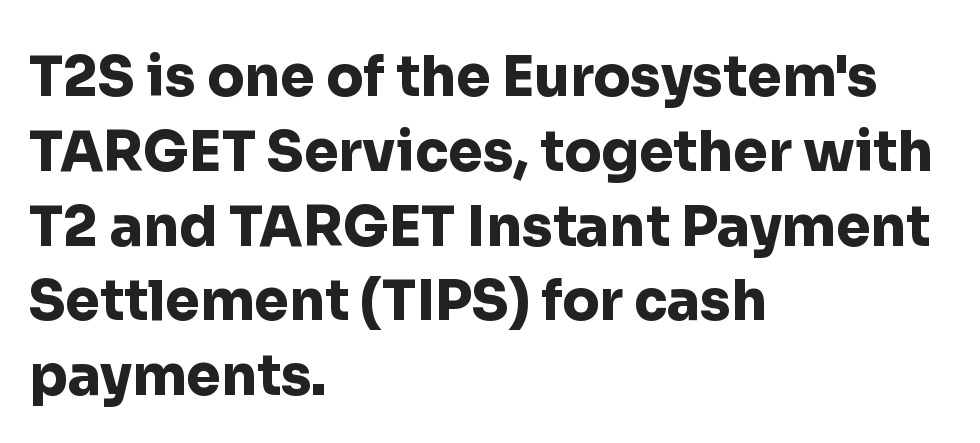
The image shows 55 px heavy sans-serif type, upright; set left-aligned, normal line spacing (1.36x), normal letter spacing, not underlined; low stroke contrast and a medium x-height.
